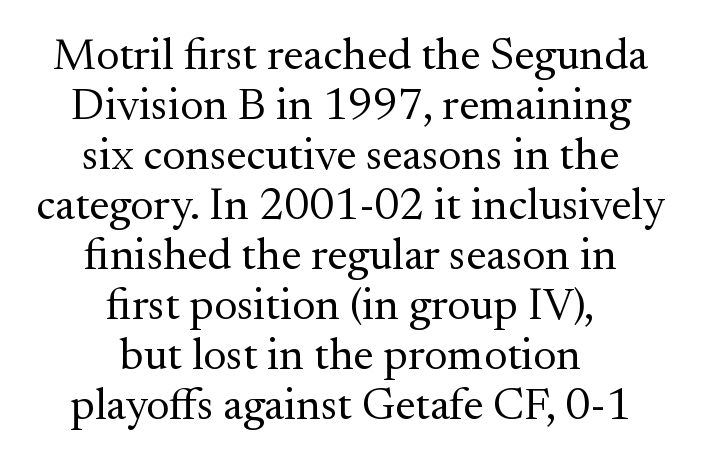
{"serif": "yes", "italic": "no", "bold": "no", "weight": "regular", "width": "normal", "stroke_contrast": "medium", "x_height": "small", "monospaced": "no", "underline": "no", "align": "center", "line_spacing": "tight", "line_spacing_ratio": 1.11, "letter_spacing": "normal", "letter_spacing_em": 0.0, "glyph_px": 45}
